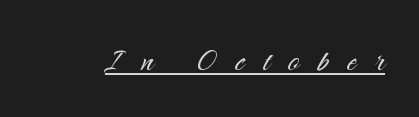
Q: Is the text bold? A: No.
Q: Is the text italic (slanted)? A: Yes.
Q: Is the typeface a serif or a sans-serif typeface? A: Sans-serif.
Q: Is the text underlined? A: Yes.
Q: Is the spacing between letters normal or unusually wide? A: Unusually wide.
Q: Width (condensed, normal, or wide)? A: Normal.
Q: Stroke contrast? A: Medium.
Q: x-height? A: Small.
Q: Monospaced? A: No.
